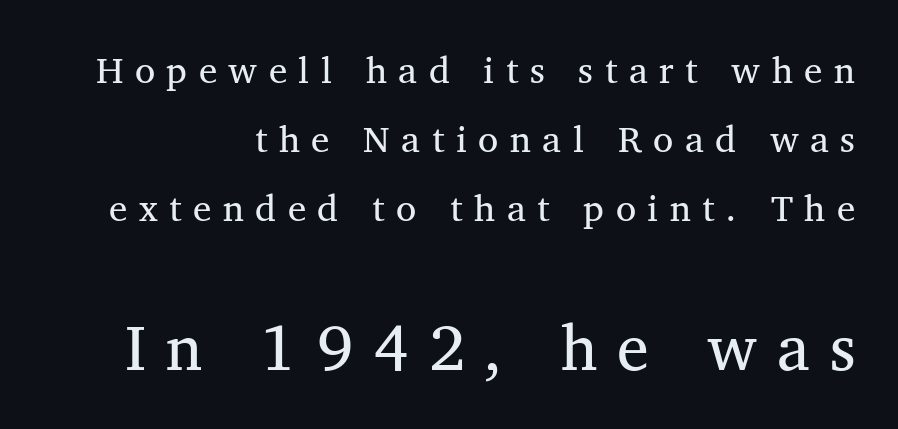
{"serif": "yes", "italic": "no", "bold": "no", "weight": "regular", "width": "normal", "stroke_contrast": "medium", "x_height": "medium", "monospaced": "no", "underline": "no", "line_spacing_ratio": 1.86, "letter_spacing": "wide", "letter_spacing_em": 0.31, "larger_block": "second", "size_ratio": 1.73, "glyph_px": 64}
